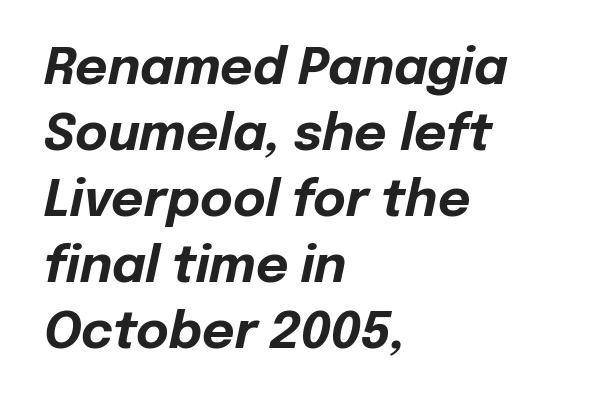
The image shows 50 px bold type, italic (leaning right); set left-aligned, normal line spacing (1.32x), normal letter spacing, not underlined; low stroke contrast and a medium x-height.
